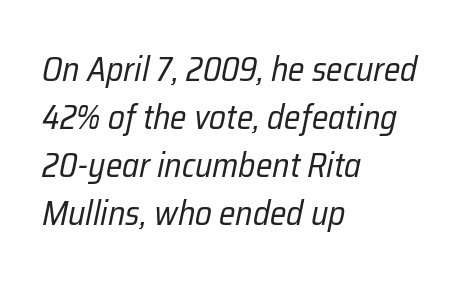
Q: Is the text bold? A: No.
Q: Is the text italic (slanted)? A: Yes, it leans right by about 12 degrees.
Q: Is the text underlined? A: No.
Q: How is the paragraph aligned? A: Left-aligned.
Q: Is the spacing between letters normal or unusually wide? A: Normal.
Q: Is the spacing between lines tight, normal or loose? A: Normal.
Q: Width (condensed, normal, or wide)? A: Condensed.
Q: Stroke contrast? A: Low.
Q: x-height? A: Medium.
Q: Monospaced? A: No.
